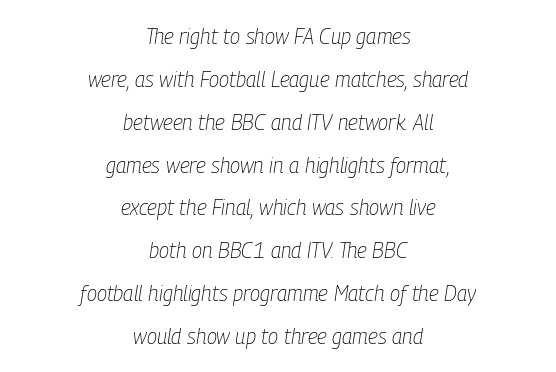
Vertically, the passage feels expansive, rows floating well apart. Is the type slanted? Yes — the strokes lean at a clear angle. Bold? No — there's no thickening of the strokes. No extra tracking has been applied to these lines. Unmarked baselines from the first word to the last. Line starts and ends both wander, symmetrically.
